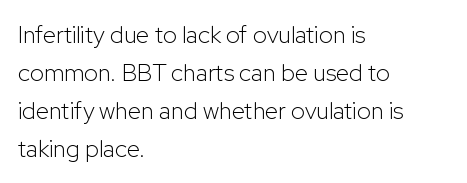
{"italic": "no", "bold": "no", "underline": "no", "align": "left", "line_spacing": "normal", "line_spacing_ratio": 1.58, "letter_spacing": "normal", "letter_spacing_em": 0.0, "glyph_px": 24}
